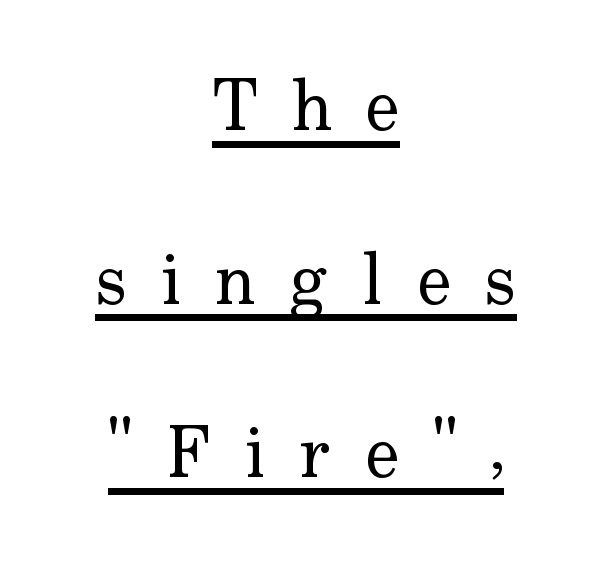
The image shows 72 px regular-weight serif type, upright; set centered, loose line spacing (2.41x), unusually wide letter spacing (+0.47 em), underlined; low stroke contrast and a small x-height.
